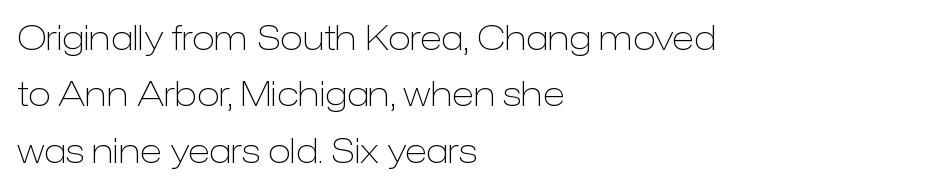
Q: Is the text bold? A: No.
Q: Is the text italic (slanted)? A: No, it is upright.
Q: Is the typeface a serif or a sans-serif typeface? A: Sans-serif.
Q: Is the text underlined? A: No.
Q: How is the paragraph aligned? A: Left-aligned.
Q: Is the spacing between letters normal or unusually wide? A: Normal.
Q: Is the spacing between lines tight, normal or loose? A: Normal.
Q: Width (condensed, normal, or wide)? A: Normal.
Q: Stroke contrast? A: Low.
Q: x-height? A: Medium.
Q: Monospaced? A: No.
